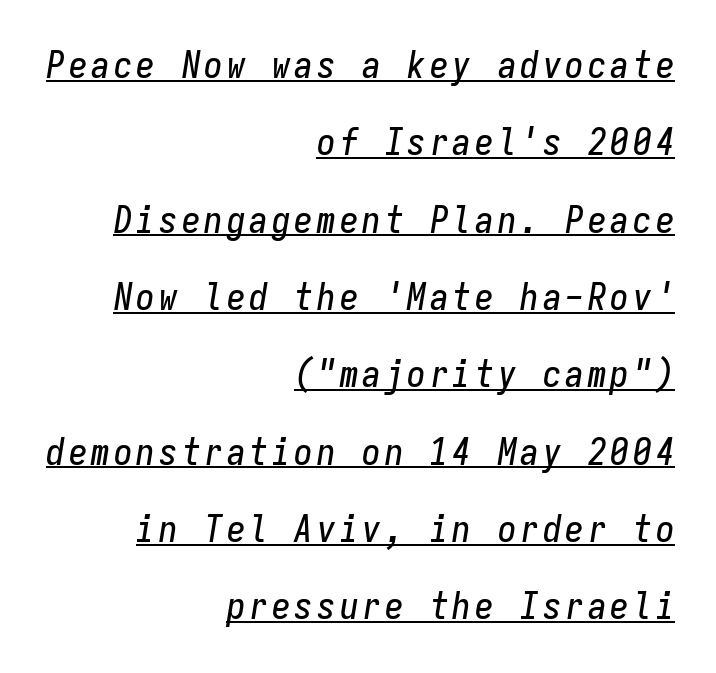
{"italic": "yes", "lean": "right", "slant_degrees": 9, "width": "condensed", "stroke_contrast": "low", "x_height": "medium", "monospaced": "yes", "underline": "yes", "align": "right", "line_spacing": "loose", "line_spacing_ratio": 2.09, "glyph_px": 37}
